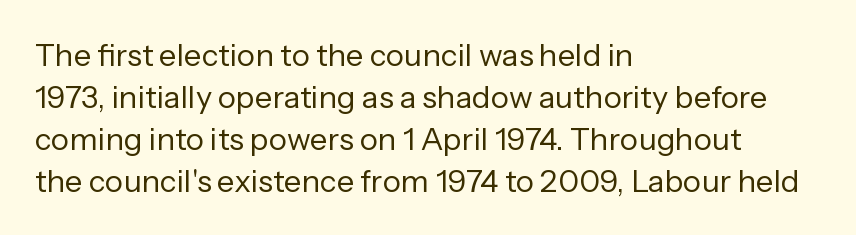
The horizontal fit of the characters is conventional and even. Nobody drew a line under any word here. Honestly, the row spacing looks completely unremarkable. A light-to-regular cut is what we see here. One-word summary of the alignment: left.
